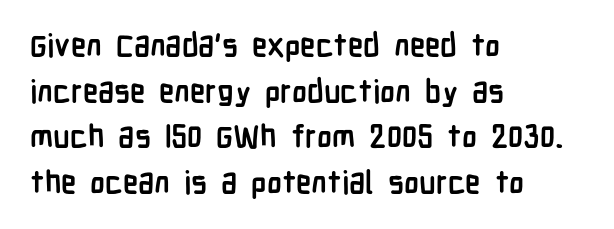
Q: Is the text bold? A: Yes.
Q: Is the text italic (slanted)? A: No, it is upright.
Q: Is the typeface a serif or a sans-serif typeface? A: Sans-serif.
Q: Is the text underlined? A: No.
Q: How is the paragraph aligned? A: Left-aligned.
Q: Is the spacing between letters normal or unusually wide? A: Normal.
Q: Is the spacing between lines tight, normal or loose? A: Normal.
Q: Width (condensed, normal, or wide)? A: Condensed.
Q: Stroke contrast? A: Low.
Q: x-height? A: Medium.
Q: Monospaced? A: No.
